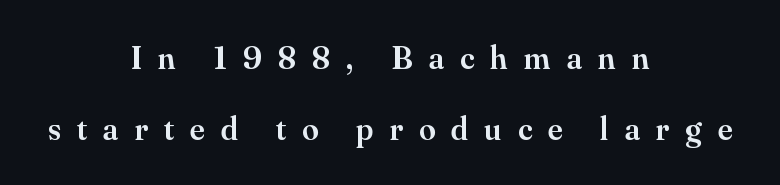
Vertical spacing — loose. Visually the block forms a symmetrical silhouette, jagged on both flanks. The passage shown is typed in a proportional face where columns would drift. Nobody drew a line under any word here. These lines have a slow, spaced-out rhythm from letter to letter. Are there feet on the stems? There are — it's a serif.
